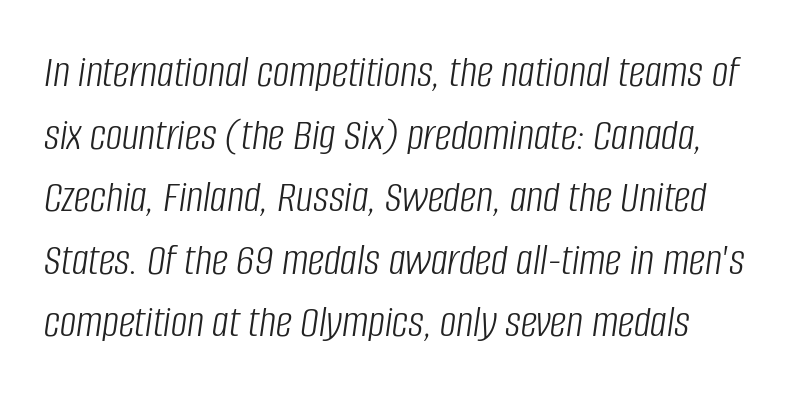
Q: Is the text bold? A: No.
Q: Is the text italic (slanted)? A: Yes, it leans right by about 8 degrees.
Q: Is the text underlined? A: No.
Q: Is the spacing between letters normal or unusually wide? A: Normal.
Q: Is the spacing between lines tight, normal or loose? A: Normal.
Q: Width (condensed, normal, or wide)? A: Condensed.
Q: Stroke contrast? A: Low.
Q: x-height? A: Large.
Q: Monospaced? A: No.
